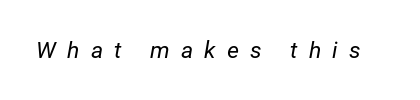
Q: Is the text bold? A: No.
Q: Is the text italic (slanted)? A: Yes, it leans right by about 12 degrees.
Q: Is the text underlined? A: No.
Q: Is the spacing between letters normal or unusually wide? A: Unusually wide.
